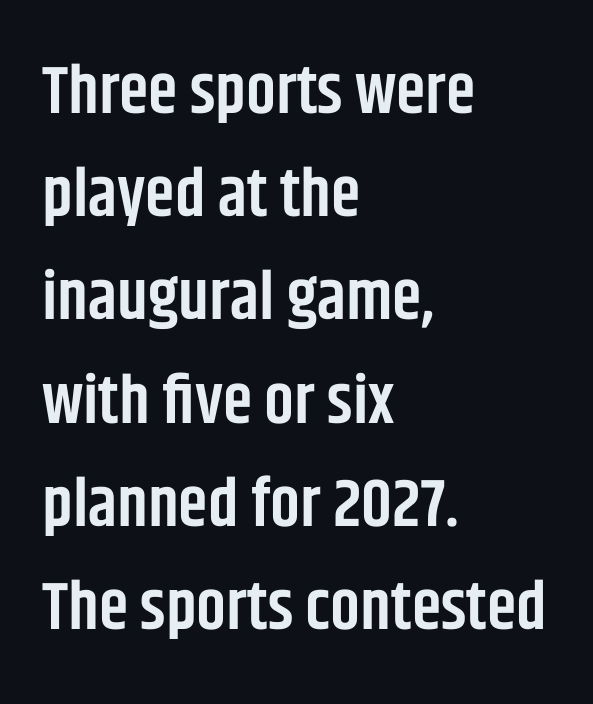
The image shows 67 px semibold, condensed sans-serif type, upright; set left-aligned, normal line spacing (1.54x), normal letter spacing, not underlined; low stroke contrast and a large x-height.
